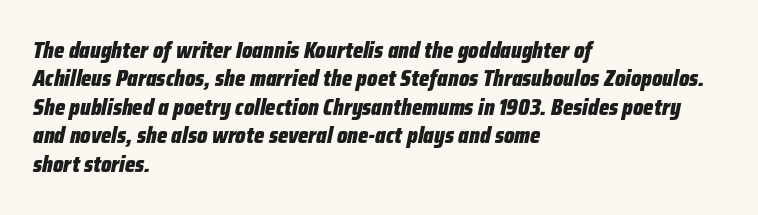
The zone under the glyphs is completely vacant. Does the copy run flush right? No — it runs flush left. This is oblique type, the kind used for emphasis or titles. The gaps between neighbouring characters are ordinary and unremarkable. On the weight axis this lands at bold, roughly 700. This sample keeps an unexceptional amount of space between lines.
